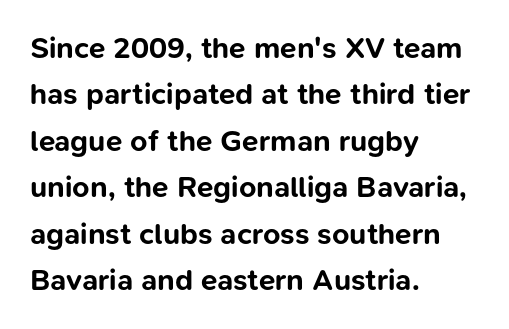
The image shows 30 px bold sans-serif type, upright; set left-aligned, normal line spacing (1.55x), normal letter spacing, not underlined; low stroke contrast and a medium x-height.
